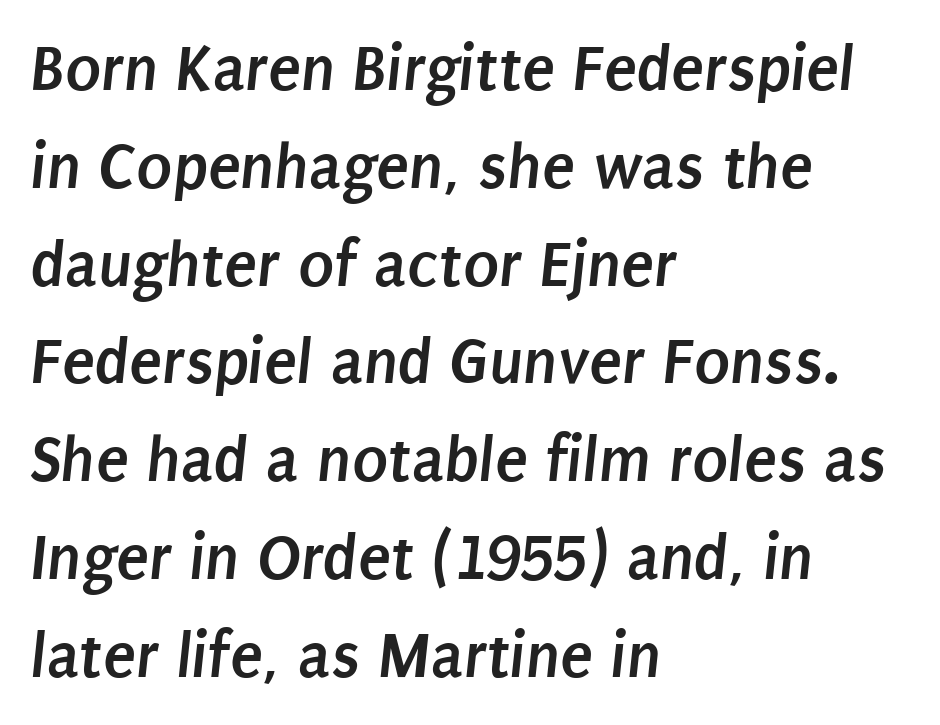
{"serif": "no", "bold": "yes", "weight": "semibold", "width": "condensed", "stroke_contrast": "low", "x_height": "large", "monospaced": "no", "underline": "no", "align": "left", "line_spacing": "normal", "line_spacing_ratio": 1.46, "letter_spacing": "normal", "letter_spacing_em": 0.0, "glyph_px": 67}
